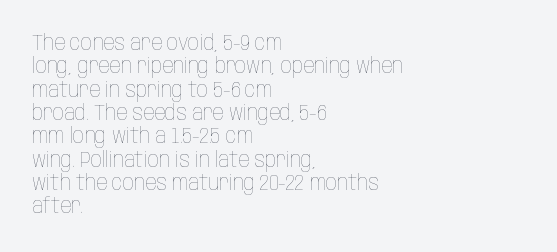
Q: Is the text bold? A: No.
Q: Is the text italic (slanted)? A: No, it is upright.
Q: Is the text underlined? A: No.
Q: How is the paragraph aligned? A: Left-aligned.
Q: Is the spacing between letters normal or unusually wide? A: Normal.
Q: Is the spacing between lines tight, normal or loose? A: Tight.
